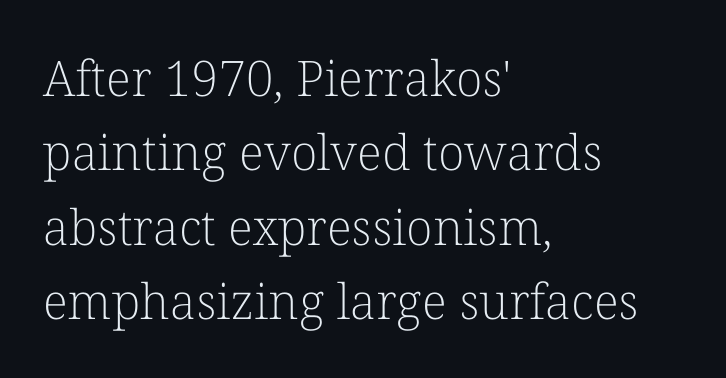
The image shows 49 px light serif type, upright; set left-aligned, normal line spacing (1.52x), normal letter spacing, not underlined; low stroke contrast and a medium x-height.
